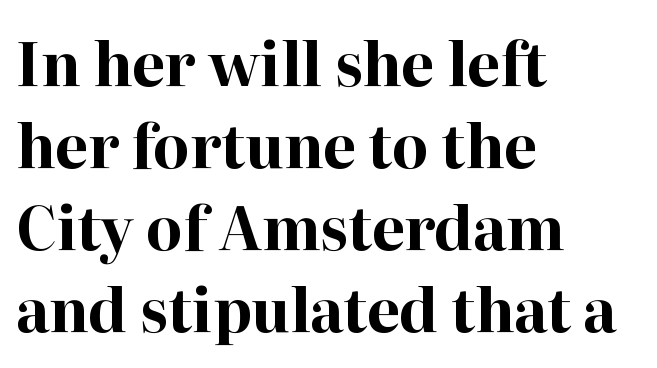
The image shows 59 px bold serif type, upright; set left-aligned, normal line spacing (1.39x), normal letter spacing, not underlined; high stroke contrast and a medium x-height.
